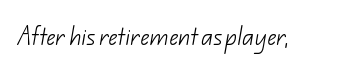
Think standard paragraph weight, or any step lighter than that. Spacing between characters is what you'd get straight out of the box. The space directly below the letters is spotless.
